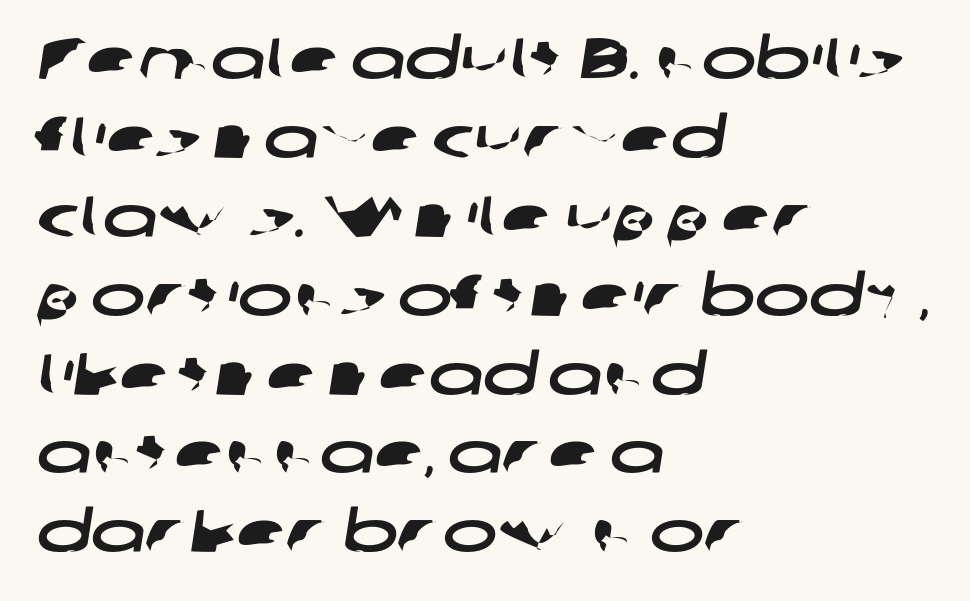
{"serif": "no", "width": "wide", "stroke_contrast": "low", "x_height": "medium", "monospaced": "no", "underline": "no", "align": "left", "line_spacing": "normal", "line_spacing_ratio": 1.36, "letter_spacing": "normal", "letter_spacing_em": 0.0, "glyph_px": 58}
